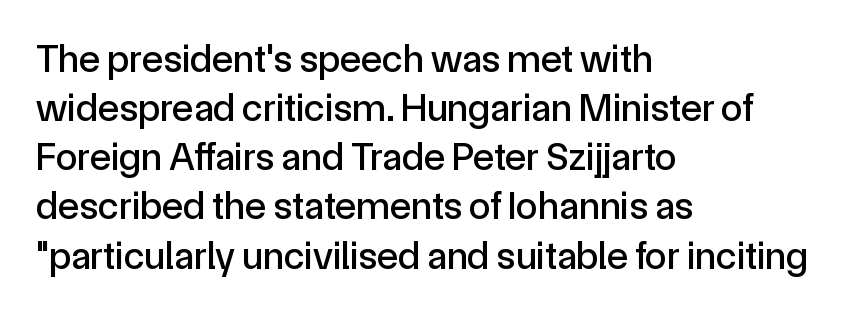
Q: Is the text italic (slanted)? A: No, it is upright.
Q: Is the typeface a serif or a sans-serif typeface? A: Sans-serif.
Q: Is the text underlined? A: No.
Q: How is the paragraph aligned? A: Left-aligned.
Q: Is the spacing between letters normal or unusually wide? A: Normal.
Q: Is the spacing between lines tight, normal or loose? A: Normal.
Q: Width (condensed, normal, or wide)? A: Normal.
Q: x-height? A: Medium.
Q: Monospaced? A: No.
